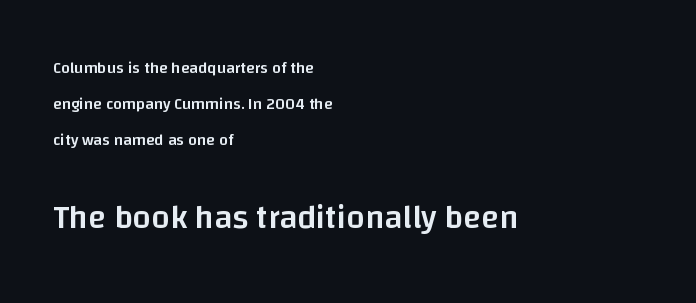
If you squint, the bottom block still reads clearly — it's the larger of the two. Characters remain perfectly vertical along every line. Letters rest on an invisible, unmarked baseline. Each word holds together tightly as a unit, with standard inter-letter gaps. If you drew a ruler down the left edge, every line would touch it.
